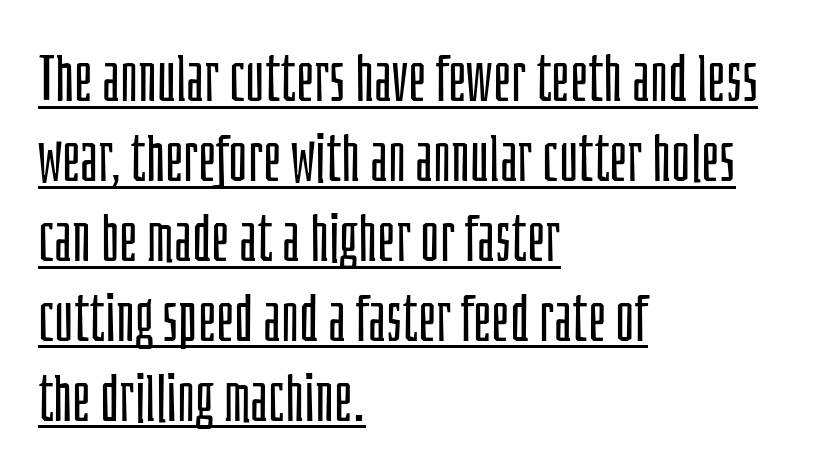
{"serif": "no", "italic": "no", "bold": "no", "weight": "light", "width": "condensed", "stroke_contrast": "low", "x_height": "large", "monospaced": "no", "underline": "yes", "align": "left", "line_spacing_ratio": 1.23, "letter_spacing": "normal", "letter_spacing_em": 0.0, "glyph_px": 65}
